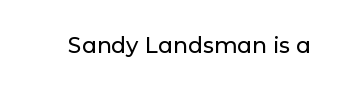
Q: Is the text italic (slanted)? A: No, it is upright.
Q: Is the text underlined? A: No.
Q: Is the spacing between letters normal or unusually wide? A: Normal.
